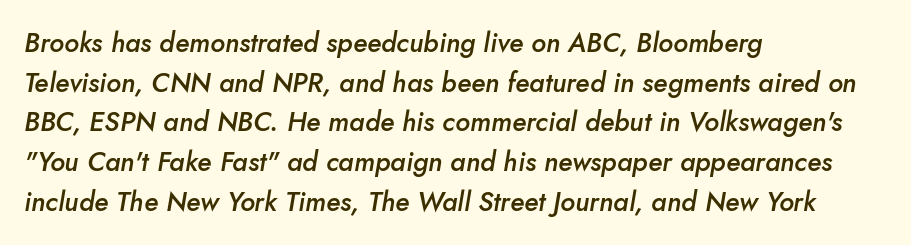
The image shows 27 px text type, italic (leaning right); set left-aligned, normal line spacing (1.47x), normal letter spacing, not underlined.
